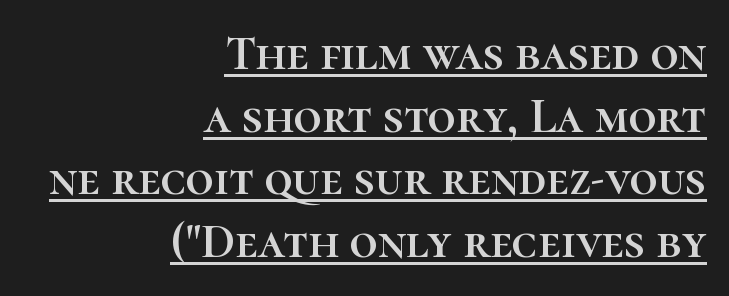
Q: Is the text italic (slanted)? A: No, it is upright.
Q: Is the text underlined? A: Yes.
Q: How is the paragraph aligned? A: Right-aligned.
Q: Is the spacing between letters normal or unusually wide? A: Normal.
Q: Is the spacing between lines tight, normal or loose? A: Normal.
Q: Width (condensed, normal, or wide)? A: Normal.
Q: Stroke contrast? A: High.
Q: x-height? A: Medium.
Q: Monospaced? A: No.
